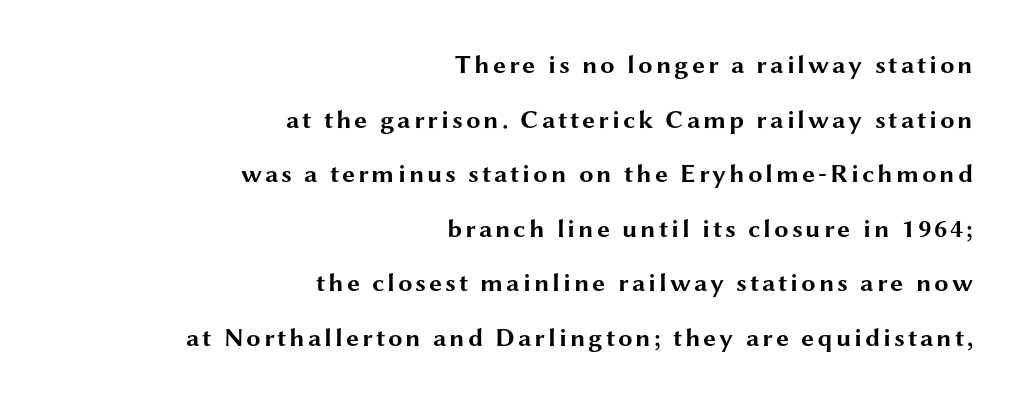
Q: Is the text bold? A: Yes.
Q: Is the text italic (slanted)? A: No, it is upright.
Q: Is the text underlined? A: No.
Q: How is the paragraph aligned? A: Right-aligned.
Q: Is the spacing between lines tight, normal or loose? A: Loose.
